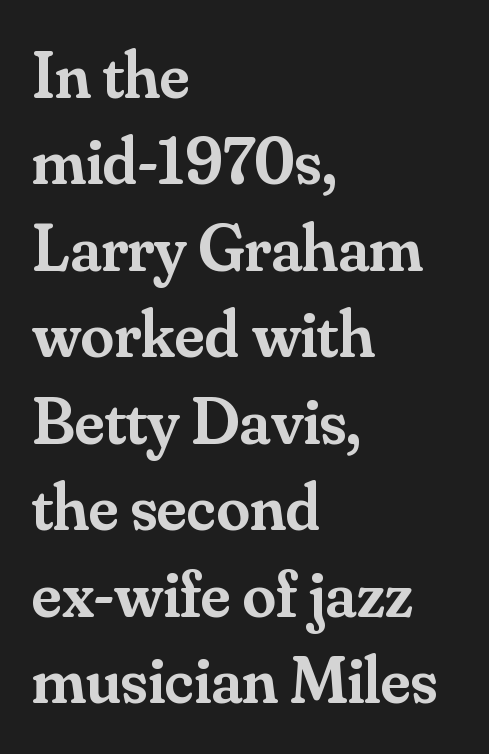
Every character sits straight up, as roman type does. Plain, unruled lines of type. Horizontal alignment here is leftward, the default for most running prose. A somewhat darkened texture: the type is semibold rather than bold.
